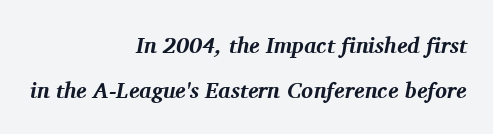
Q: Is the text bold? A: Yes.
Q: Is the text italic (slanted)? A: Yes, it leans right by about 11 degrees.
Q: Is the text underlined? A: No.
Q: How is the paragraph aligned? A: Right-aligned.
Q: Is the spacing between letters normal or unusually wide? A: Normal.
Q: Is the spacing between lines tight, normal or loose? A: Loose.
